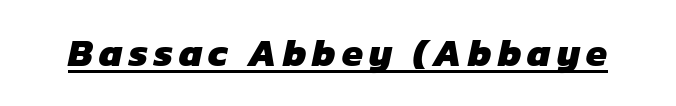
Q: Is the text bold? A: Yes.
Q: Is the typeface a serif or a sans-serif typeface? A: Sans-serif.
Q: Is the text underlined? A: Yes.
Q: Width (condensed, normal, or wide)? A: Normal.
Q: Stroke contrast? A: Low.
Q: x-height? A: Medium.
Q: Monospaced? A: No.
